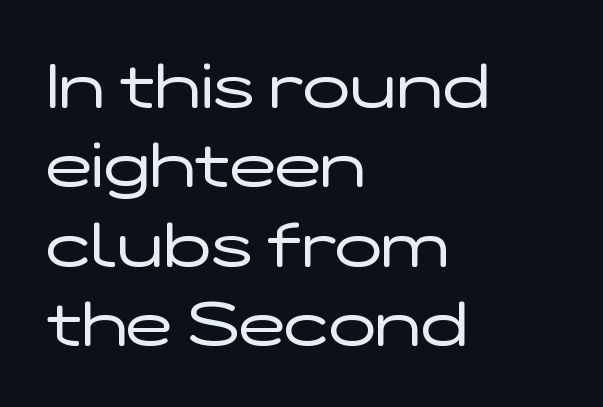
{"serif": "no", "italic": "no", "bold": "no", "weight": "regular", "width": "wide", "stroke_contrast": "low", "x_height": "medium", "monospaced": "no", "underline": "no", "align": "left", "line_spacing": "normal", "line_spacing_ratio": 1.28, "letter_spacing": "normal", "letter_spacing_em": 0.0, "glyph_px": 62}
